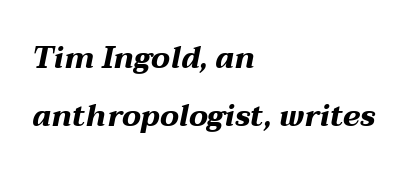
{"italic": "yes", "lean": "right", "slant_degrees": 12, "bold": "yes", "weight": "bold", "width": "wide", "stroke_contrast": "medium", "x_height": "medium", "monospaced": "no", "underline": "no", "align": "left", "line_spacing": "loose", "line_spacing_ratio": 1.95, "letter_spacing": "normal", "letter_spacing_em": 0.0, "glyph_px": 30}
